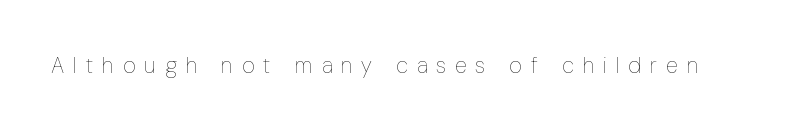
The image shows 22 px text type, upright; set unusually wide letter spacing (+0.41 em), not underlined.
